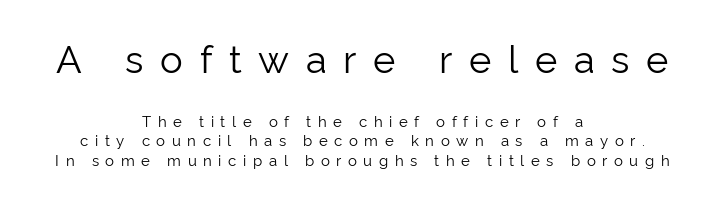
{"serif": "no", "italic": "no", "bold": "no", "weight": "light", "width": "normal", "stroke_contrast": "low", "x_height": "medium", "monospaced": "no", "underline": "no", "align": "center", "line_spacing": "normal", "line_spacing_ratio": 1.3, "letter_spacing": "wide", "letter_spacing_em": 0.44, "larger_block": "first", "size_ratio": 2.53, "glyph_px": 38}
